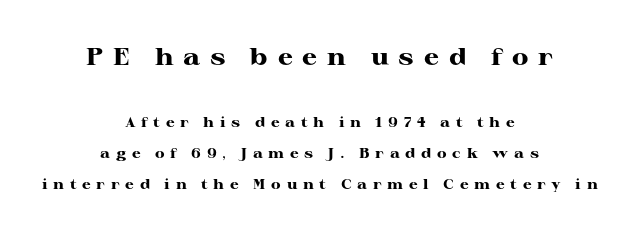
The image shows 24 px bold type, upright; set centered, loose line spacing (2.2x), unusually wide letter spacing (+0.41 em), not underlined; the first (top) block is 1.71x larger.
